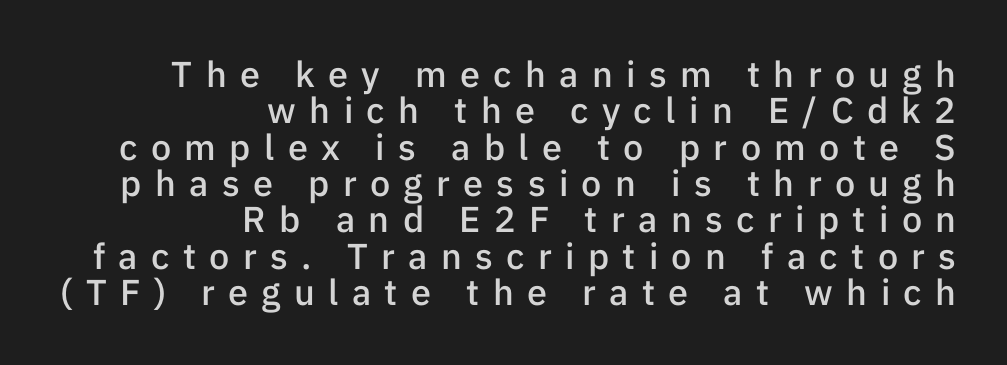
The image shows 36 px semibold sans-serif type, upright; set right-aligned, tight line spacing (1.01x), unusually wide letter spacing (+0.37 em), not underlined; low stroke contrast and a medium x-height.
